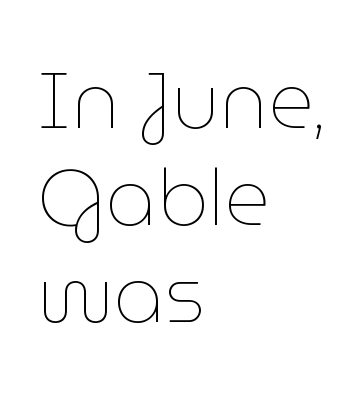
{"italic": "no", "bold": "no", "weight": "thin", "width": "normal", "stroke_contrast": "low", "x_height": "medium", "monospaced": "no", "underline": "no", "align": "left", "line_spacing_ratio": 1.23, "letter_spacing": "normal", "letter_spacing_em": 0.0, "glyph_px": 79}
